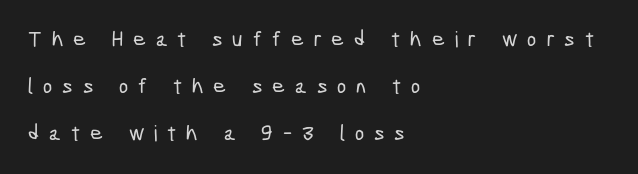
{"underline": "no", "align": "left", "line_spacing": "loose", "line_spacing_ratio": 2.14, "letter_spacing": "wide", "letter_spacing_em": 0.45, "glyph_px": 22}
